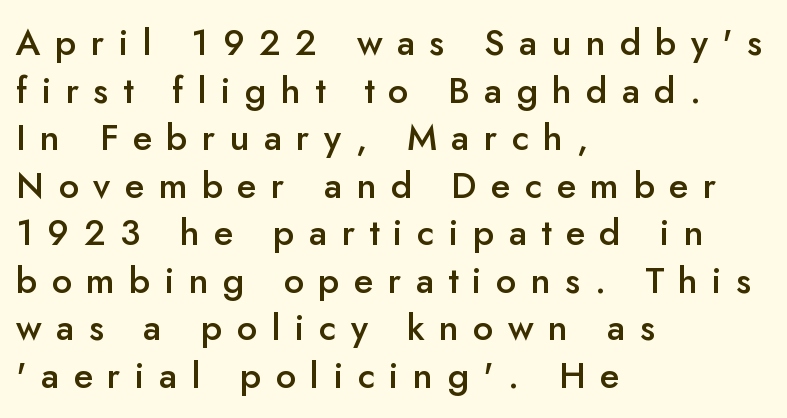
Compared with typical body copy, the letter spacing here is much looser. Grotesque or geometric, the face here clearly has no serifs. The vertical gap from one line to the next is medium. Slightly chunky letters — semibold, I'd say, not full bold. Rendered with straight, roman letterforms. Short and long lines alike share a common starting point at left.
